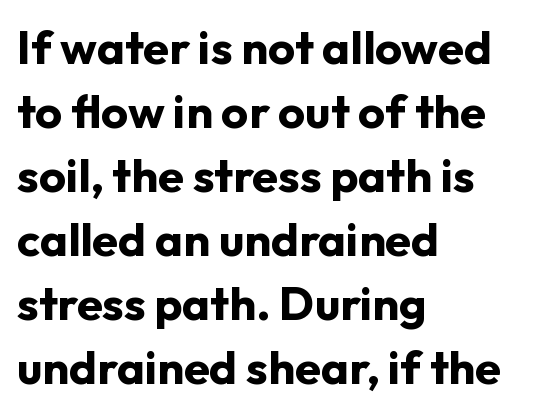
Q: Is the text bold? A: Yes.
Q: Is the text italic (slanted)? A: No, it is upright.
Q: Is the typeface a serif or a sans-serif typeface? A: Sans-serif.
Q: Is the text underlined? A: No.
Q: How is the paragraph aligned? A: Left-aligned.
Q: Is the spacing between letters normal or unusually wide? A: Normal.
Q: Is the spacing between lines tight, normal or loose? A: Normal.
Q: Width (condensed, normal, or wide)? A: Normal.
Q: Stroke contrast? A: Low.
Q: x-height? A: Medium.
Q: Monospaced? A: No.
